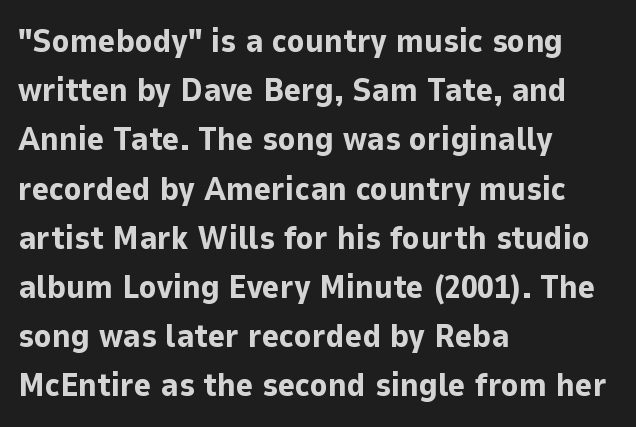
The passage shown is typed in a proportional face where columns would drift. This rendering features lettering with no underline. This sample uses an upright cut, with every glyph sitting square on the baseline. This sample uses a sans-serif face. The lines in this sample share a left origin and differ only in where they stop.
